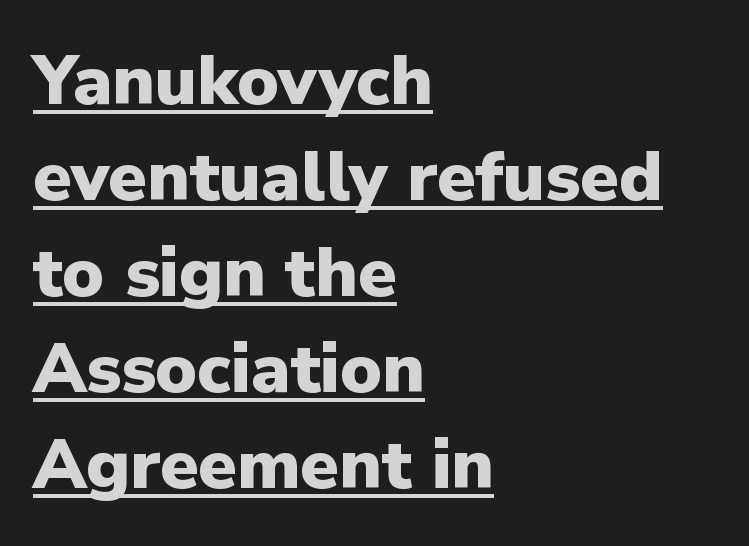
Horizontal bands of white between lines are of average thickness. If you drew a line through each stem, it would be perfectly vertical. Standard letterfit; no display-style spreading of the glyphs. You can see a thin bar hugging the bottom of the glyphs.
